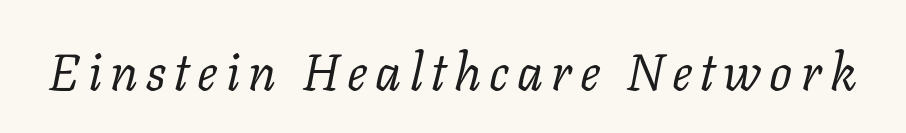
The type family on display is of the serif kind. Any mark beneath the type? The region is blank. The weight tops out at a normal text grade. Posture: slanted. Proportional: the letters do not fall into vertical columns.
